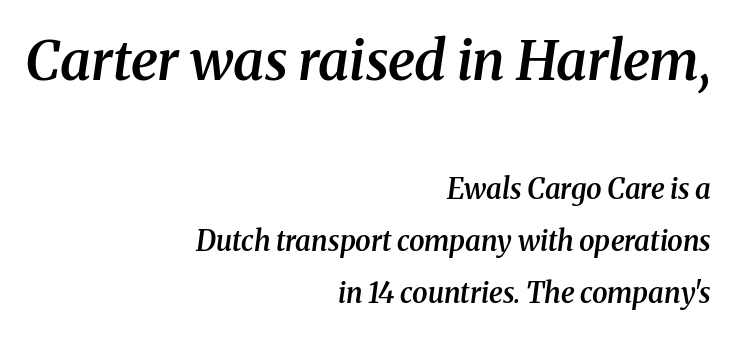
The image shows 55 px semibold serif type, italic (leaning right); set right-aligned, line spacing 1.86x, normal letter spacing, not underlined; the first (top) block is 1.96x larger; medium stroke contrast and a medium x-height.
